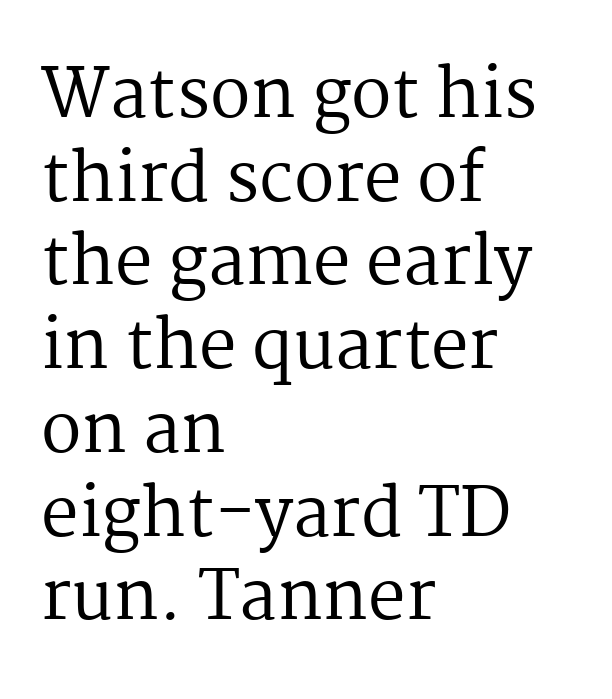
{"serif": "yes", "italic": "no", "bold": "no", "weight": "regular", "width": "normal", "stroke_contrast": "medium", "x_height": "medium", "monospaced": "no", "underline": "no", "align": "left", "line_spacing": "normal", "line_spacing_ratio": 1.25, "letter_spacing": "normal", "letter_spacing_em": 0.0, "glyph_px": 67}
